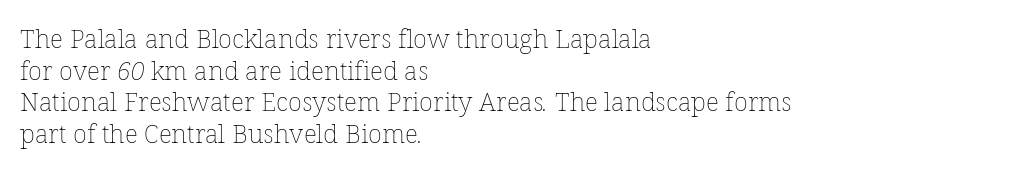
Q: Is the text bold? A: No.
Q: Is the text underlined? A: No.
Q: How is the paragraph aligned? A: Left-aligned.
Q: Is the spacing between letters normal or unusually wide? A: Normal.
